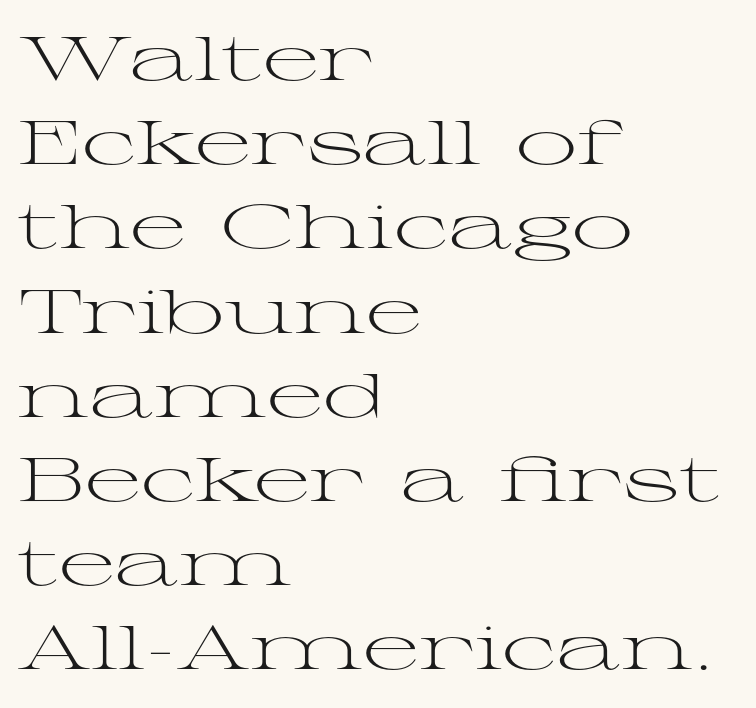
Q: Is the text bold? A: No.
Q: Is the text italic (slanted)? A: No, it is upright.
Q: Is the typeface a serif or a sans-serif typeface? A: Serif.
Q: Is the text underlined? A: No.
Q: How is the paragraph aligned? A: Left-aligned.
Q: Is the spacing between letters normal or unusually wide? A: Normal.
Q: Is the spacing between lines tight, normal or loose? A: Normal.
Q: Width (condensed, normal, or wide)? A: Wide.
Q: Stroke contrast? A: Medium.
Q: x-height? A: Medium.
Q: Monospaced? A: No.
